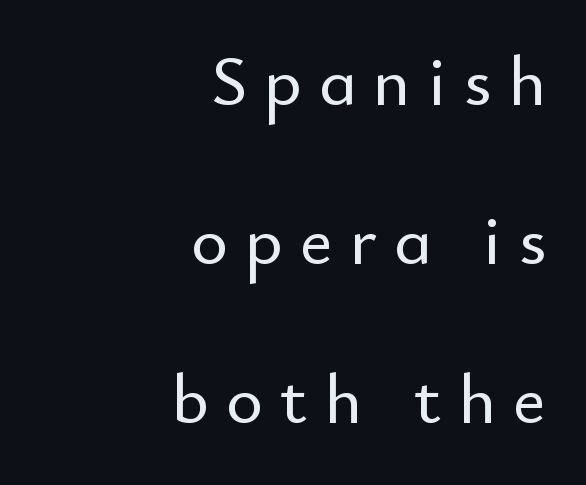
The gap between lines stays unmarked. Characters follow at a spacing far wider than the type designer built in. Note: no serifs on the glyphs. A typesetter would call this leading open, well beyond the default. In CSS terms this would be text-align: right. The letters stand straight up with perfectly vertical stems.
